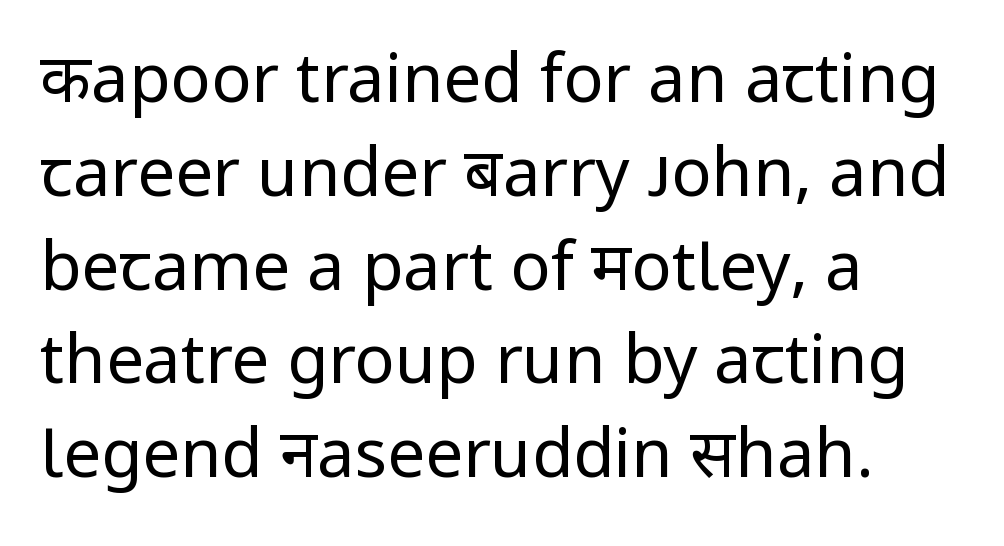
Each new line begins a customary step beneath the previous one. Is the letter spacing exaggerated? No — it looks like the ordinary default. Each row of text sits above clean, open space. A classic flush-left, rag-right setting is used for this passage. Vertical stems look standard width or narrower in stroke.
